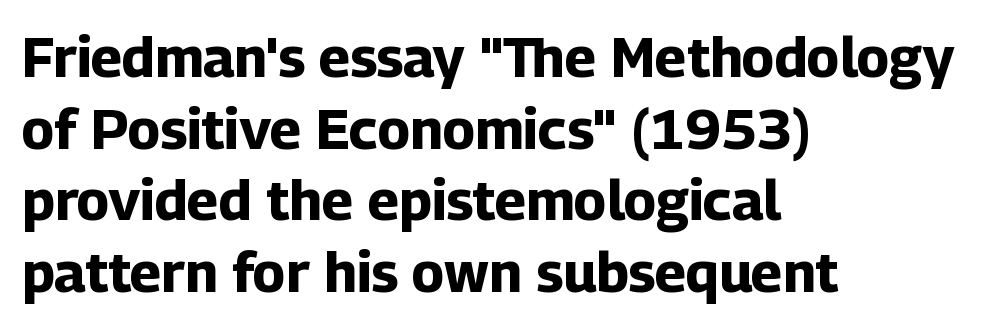
Q: Is the text bold? A: Yes.
Q: Is the text italic (slanted)? A: No, it is upright.
Q: Is the typeface a serif or a sans-serif typeface? A: Sans-serif.
Q: Is the text underlined? A: No.
Q: How is the paragraph aligned? A: Left-aligned.
Q: Is the spacing between letters normal or unusually wide? A: Normal.
Q: Is the spacing between lines tight, normal or loose? A: Normal.
Q: Width (condensed, normal, or wide)? A: Normal.
Q: Stroke contrast? A: Low.
Q: x-height? A: Medium.
Q: Monospaced? A: No.
